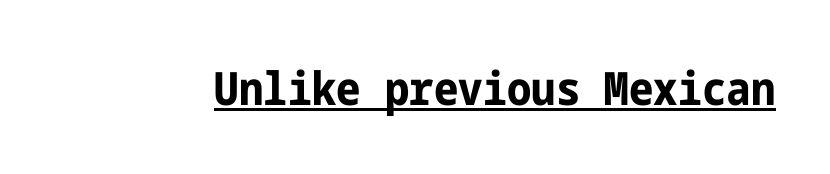
The image shows 46 px bold, condensed sans-serif type, upright; set normal letter spacing, underlined; low stroke contrast and a medium x-height.
